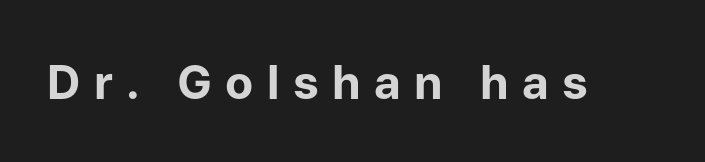
Q: Is the text bold? A: Yes.
Q: Is the text italic (slanted)? A: No, it is upright.
Q: Is the typeface a serif or a sans-serif typeface? A: Sans-serif.
Q: Is the text underlined? A: No.
Q: Is the spacing between letters normal or unusually wide? A: Unusually wide.
Q: Width (condensed, normal, or wide)? A: Normal.
Q: Stroke contrast? A: Low.
Q: x-height? A: Medium.
Q: Monospaced? A: No.
